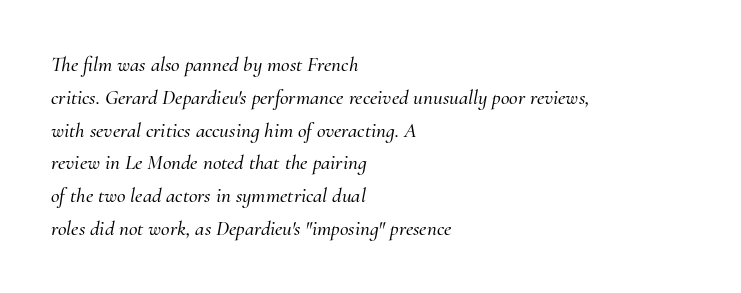
Q: Is the text italic (slanted)? A: Yes, it leans right by about 10 degrees.
Q: Is the text underlined? A: No.
Q: How is the paragraph aligned? A: Left-aligned.
Q: Is the spacing between letters normal or unusually wide? A: Normal.
Q: Is the spacing between lines tight, normal or loose? A: Normal.
